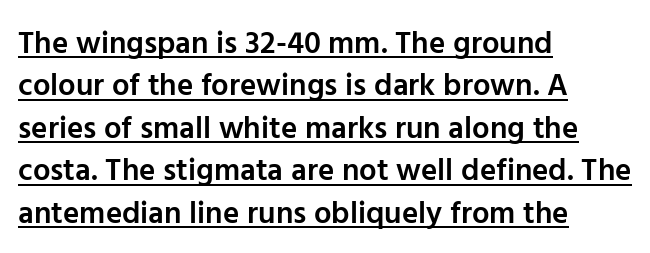
{"serif": "no", "italic": "no", "bold": "semi", "weight": "semibold", "width": "normal", "stroke_contrast": "low", "x_height": "medium", "monospaced": "no", "underline": "yes", "align": "left", "line_spacing": "normal", "line_spacing_ratio": 1.37, "letter_spacing": "normal", "letter_spacing_em": 0.0, "glyph_px": 31}
